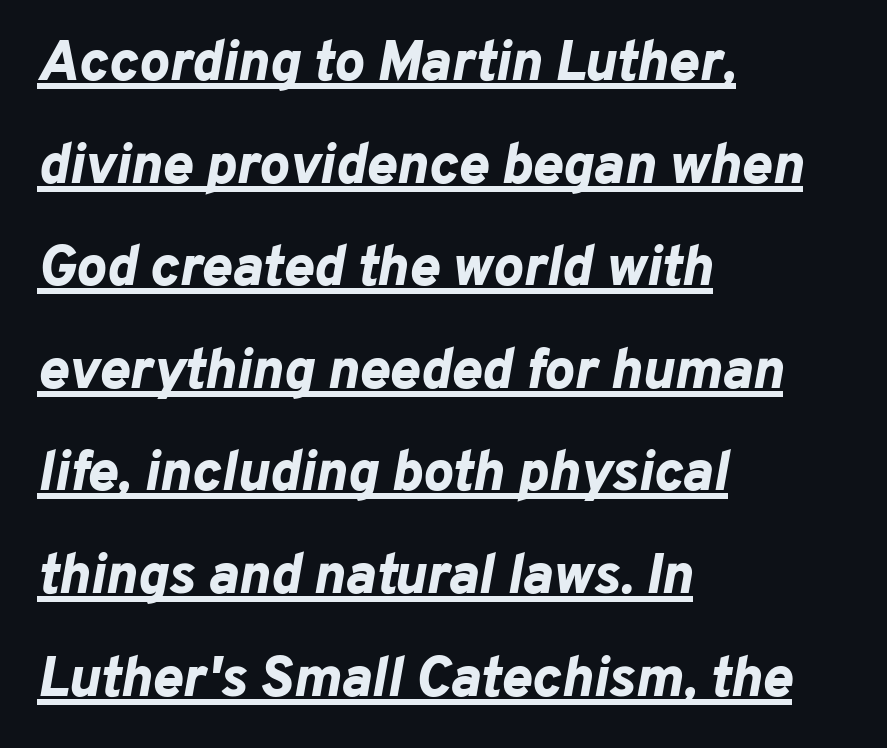
{"italic": "yes", "lean": "right", "slant_degrees": 10, "bold": "yes", "weight": "bold", "width": "normal", "stroke_contrast": "low", "x_height": "medium", "monospaced": "no", "underline": "yes", "align": "left", "line_spacing_ratio": 1.8, "letter_spacing": "normal", "letter_spacing_em": 0.0, "glyph_px": 57}
